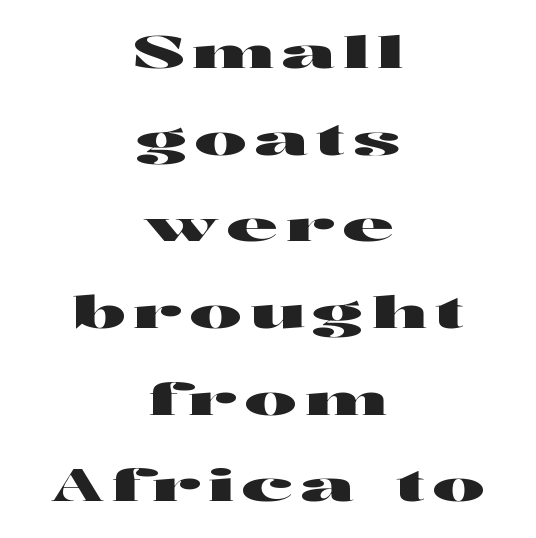
Each letter's strokes conclude bluntly, with no projecting serifs. Each new line begins a long way beneath the previous one. The letters stand upright; this is a roman face. The compositor balanced each line on the midline. Think of a printed novel: that variable character pitch is what you see here. Anything drawn beneath the words? Only blank space.
